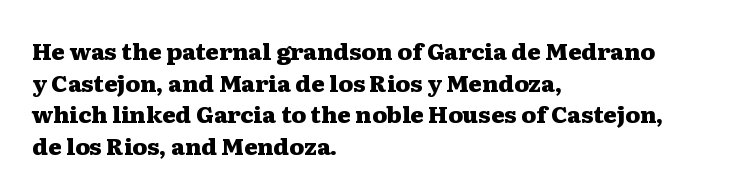
Q: Is the text bold? A: Yes.
Q: Is the text italic (slanted)? A: No, it is upright.
Q: Is the text underlined? A: No.
Q: How is the paragraph aligned? A: Left-aligned.
Q: Is the spacing between letters normal or unusually wide? A: Normal.
Q: Is the spacing between lines tight, normal or loose? A: Normal.
